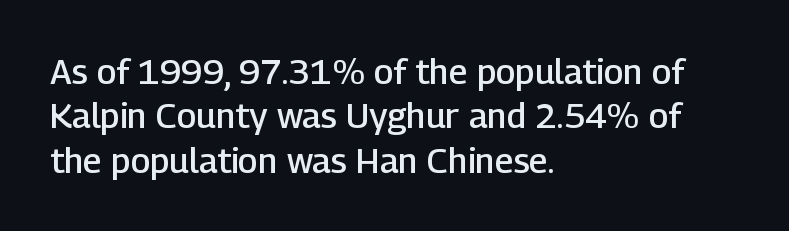
The image shows 35 px semibold sans-serif type, upright; set left-aligned, normal line spacing (1.27x), normal letter spacing, not underlined; low stroke contrast and a medium x-height.
